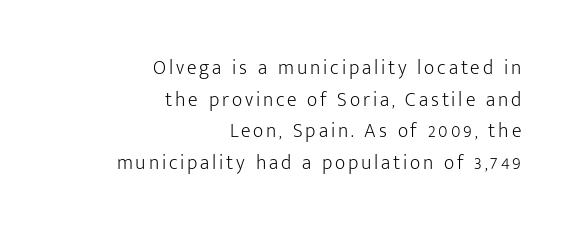
{"italic": "no", "bold": "no", "underline": "no", "align": "right", "line_spacing": "normal", "line_spacing_ratio": 1.58, "glyph_px": 20}
